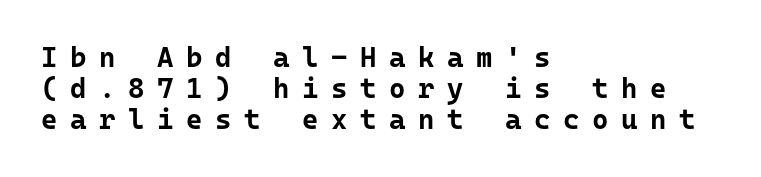
The letters are bold, with thick, heavy strokes. The vertical gap from one line to the next is small. Students, note that the glyphs here are deliberately spaced far apart. The string is rendered with underlining switched off. Does the lettering tilt? It doesn't — this is upright. The letters carry no serifs — their stems end cleanly without finishing strokes.
